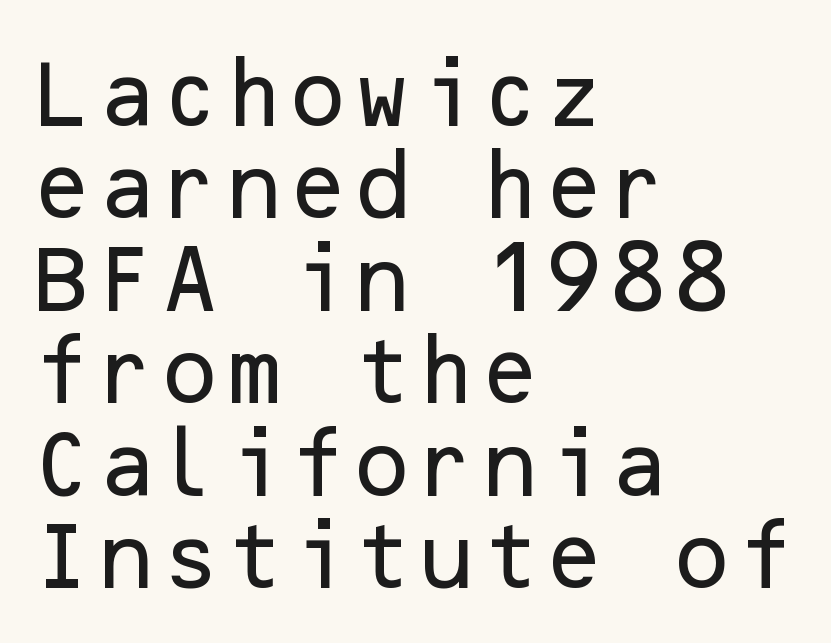
{"serif": "no", "italic": "no", "width": "normal", "stroke_contrast": "low", "x_height": "medium", "underline": "no", "align": "left", "line_spacing": "normal", "line_spacing_ratio": 1.25, "letter_spacing": "normal", "letter_spacing_em": 0.0, "glyph_px": 74}
